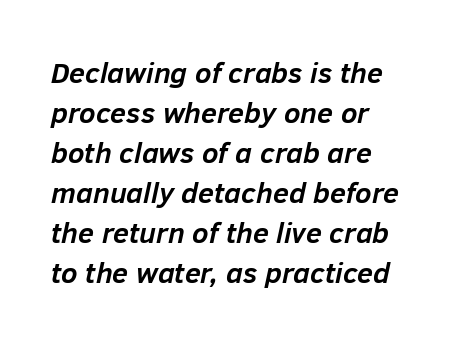
The image shows 29 px semibold type, italic (leaning right); set left-aligned, normal line spacing (1.38x), normal letter spacing, not underlined; low stroke contrast and a medium x-height.
